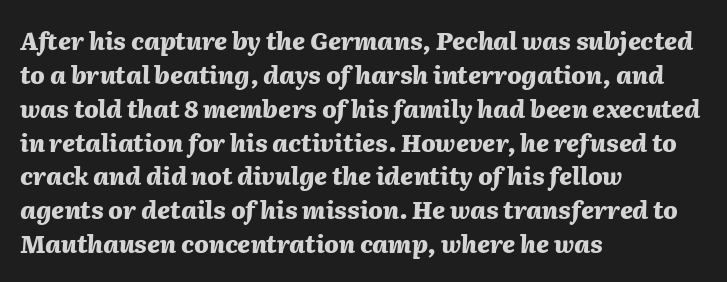
Q: Is the text bold? A: Yes.
Q: Is the text italic (slanted)? A: Yes, it leans right by about 2 degrees.
Q: Is the text underlined? A: No.
Q: How is the paragraph aligned? A: Left-aligned.
Q: Is the spacing between letters normal or unusually wide? A: Normal.
Q: Is the spacing between lines tight, normal or loose? A: Normal.
